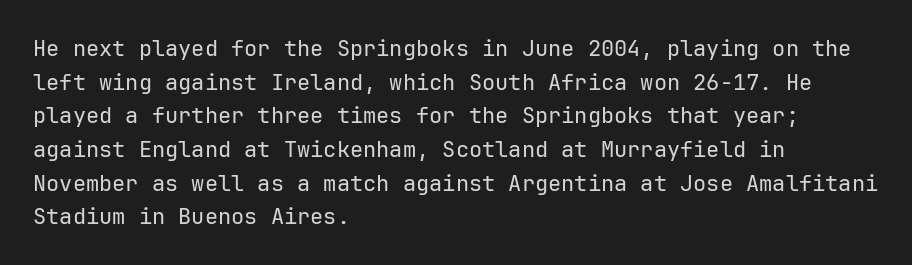
Unbolded letterforms with no extra heft. The letterforms sit shoulder to shoulder at normal distance. Line spacing here is normal. Glance below the letters and you will spot only blank space. Visually the block forms a straight wall on the left and a jagged coastline on the right.
